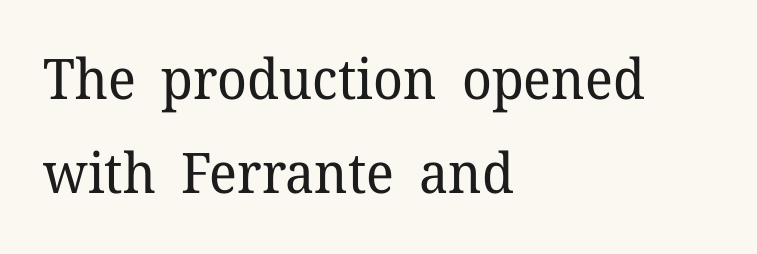
{"serif": "yes", "italic": "no", "bold": "no", "weight": "regular", "width": "normal", "stroke_contrast": "low", "x_height": "medium", "monospaced": "no", "underline": "no", "align": "left", "line_spacing": "normal", "line_spacing_ratio": 1.67, "letter_spacing": "normal", "letter_spacing_em": 0.0, "glyph_px": 56}
